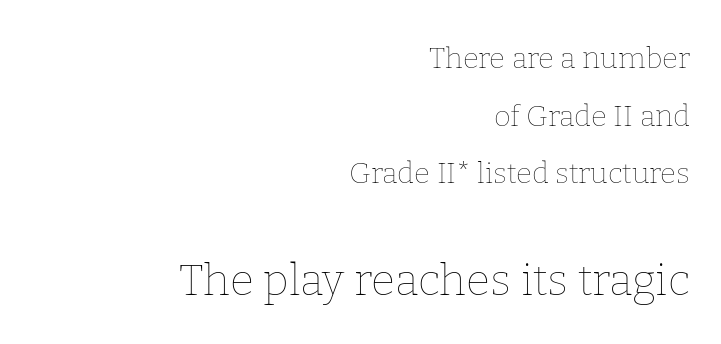
{"italic": "no", "bold": "no", "weight": "thin", "width": "normal", "stroke_contrast": "low", "x_height": "medium", "monospaced": "no", "underline": "no", "align": "right", "line_spacing": "loose", "line_spacing_ratio": 1.99, "letter_spacing": "normal", "letter_spacing_em": 0.0, "larger_block": "second", "size_ratio": 1.52, "glyph_px": 44}
